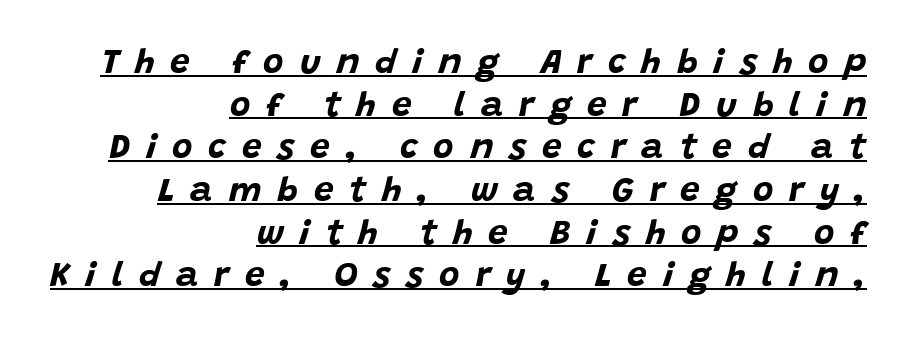
{"italic": "yes", "lean": "right", "slant_degrees": 15, "bold": "yes", "weight": "bold", "width": "normal", "stroke_contrast": "low", "x_height": "large", "monospaced": "no", "underline": "yes", "align": "right", "line_spacing_ratio": 1.22, "letter_spacing": "wide", "letter_spacing_em": 0.45, "glyph_px": 35}
